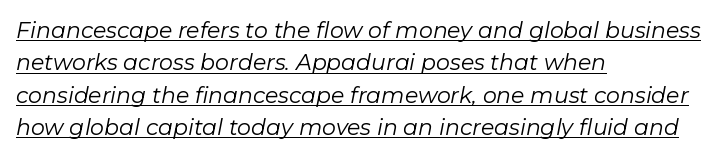
The image shows 22 px text type, italic (leaning right); set left-aligned, normal line spacing (1.47x), normal letter spacing, underlined.
